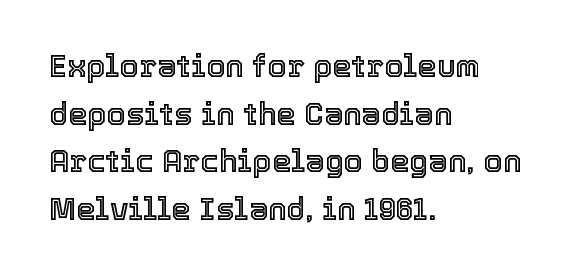
Q: Is the text italic (slanted)? A: No, it is upright.
Q: Is the text underlined? A: No.
Q: How is the paragraph aligned? A: Left-aligned.
Q: Is the spacing between letters normal or unusually wide? A: Normal.
Q: Is the spacing between lines tight, normal or loose? A: Normal.
Q: Width (condensed, normal, or wide)? A: Normal.
Q: x-height? A: Medium.
Q: Monospaced? A: No.
